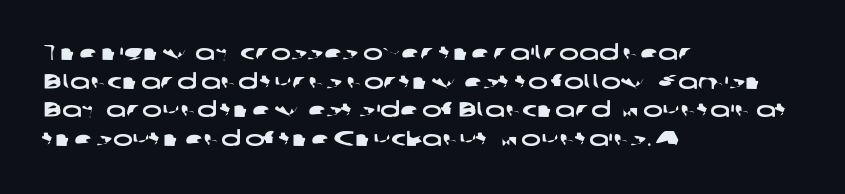
If you drew a ruler down the left edge, every line would touch it. Lines of text with bare space underneath. Regarding leading, the lines here are spaced in the standard way. Standard letterfit; no display-style spreading of the glyphs.
